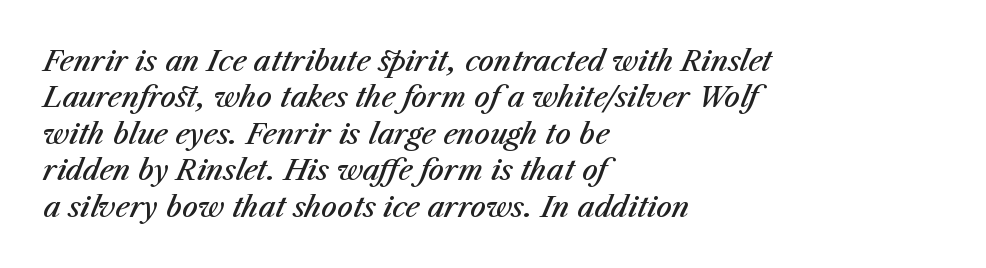
{"italic": "yes", "lean": "right", "slant_degrees": 23, "bold": "semi", "weight": "semibold", "width": "normal", "stroke_contrast": "medium", "x_height": "medium", "monospaced": "no", "underline": "no", "align": "left", "line_spacing": "normal", "line_spacing_ratio": 1.3, "letter_spacing": "normal", "letter_spacing_em": 0.0, "glyph_px": 28}
